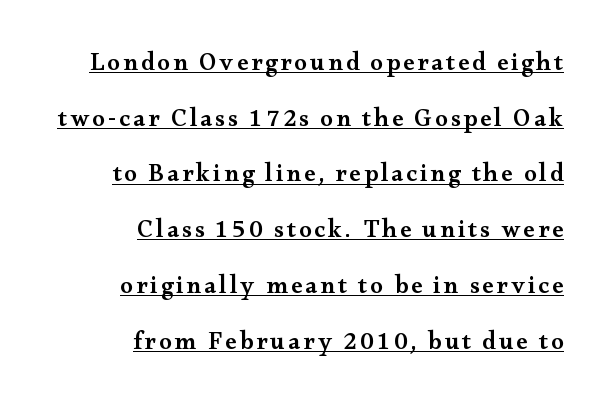
The vertical gap from one line to the next is large. How heavy is the stroke? Medium-heavy — a semibold, shy of bold. What decoration does the sample have? An underline. The lines in this sample share a right terminus and differ only in where they begin. Italic: no, the glyphs are upright roman.
